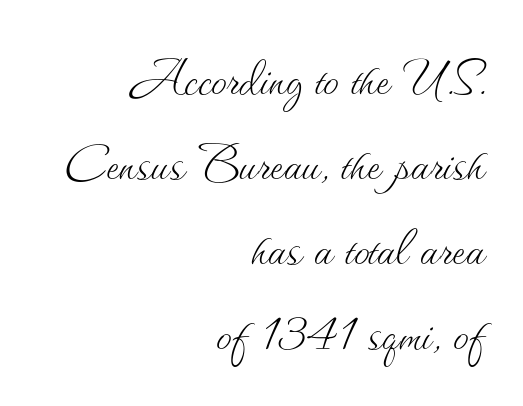
The image shows 63 px thin type; set right-aligned, normal line spacing (1.35x), normal letter spacing, not underlined; medium stroke contrast and a small x-height.
